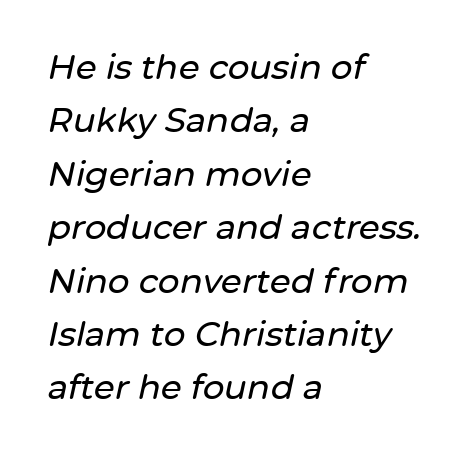
The image shows 34 px text type, italic (leaning right); set left-aligned, normal line spacing (1.57x), normal letter spacing, not underlined; low stroke contrast and a medium x-height.
